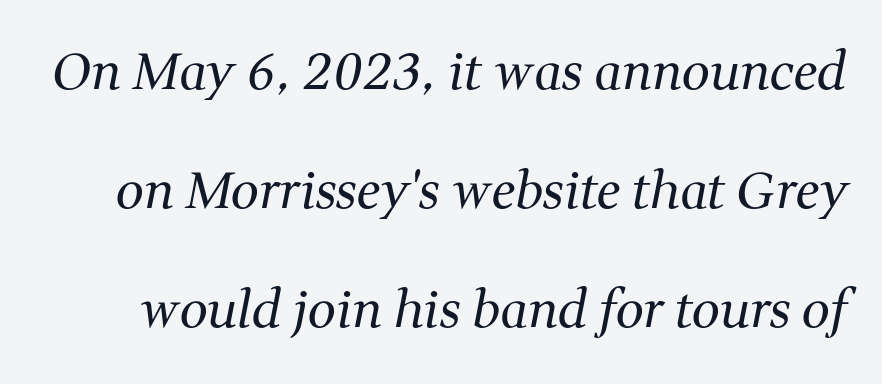
No chunkiness to these letters — they're not bold. Line spacing here is loose. Here the designer chose a conventional face with non-uniform glyph widths. It's the slanting kind of type.
